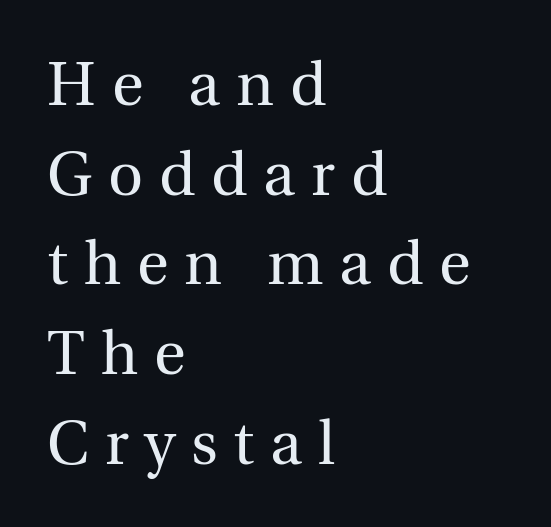
Q: Is the text bold? A: No.
Q: Is the text italic (slanted)? A: No, it is upright.
Q: Is the typeface a serif or a sans-serif typeface? A: Serif.
Q: Is the text underlined? A: No.
Q: How is the paragraph aligned? A: Left-aligned.
Q: Is the spacing between letters normal or unusually wide? A: Unusually wide.
Q: Is the spacing between lines tight, normal or loose? A: Normal.
Q: Width (condensed, normal, or wide)? A: Normal.
Q: x-height? A: Medium.
Q: Monospaced? A: No.
